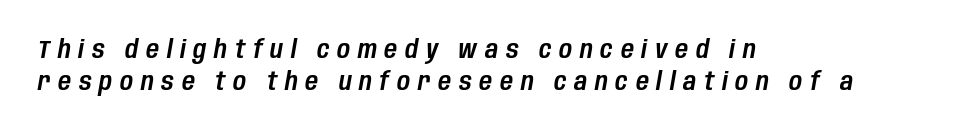
Q: Is the text italic (slanted)? A: Yes, it leans right by about 10 degrees.
Q: Is the text underlined? A: No.
Q: How is the paragraph aligned? A: Left-aligned.
Q: Is the spacing between letters normal or unusually wide? A: Unusually wide.
Q: Is the spacing between lines tight, normal or loose? A: Normal.
